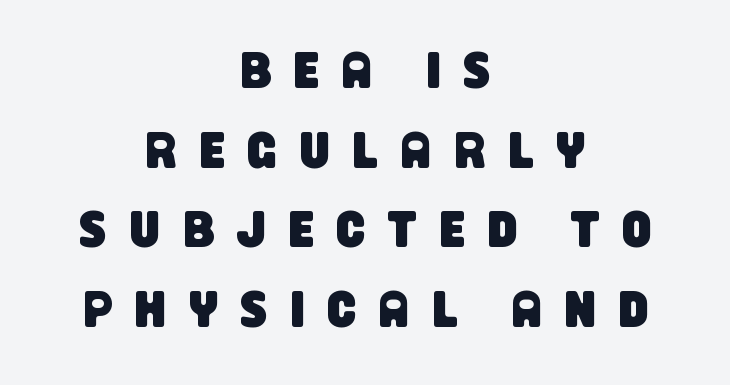
The image shows 51 px condensed sans-serif type; set centered, normal line spacing (1.56x), unusually wide letter spacing (+0.44 em), not underlined; low stroke contrast and a large x-height.
